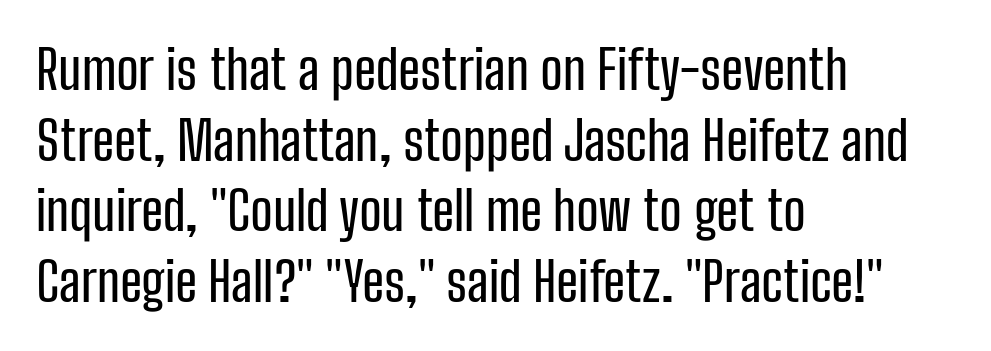
{"serif": "no", "italic": "no", "width": "condensed", "stroke_contrast": "low", "x_height": "medium", "monospaced": "no", "underline": "no", "align": "left", "line_spacing": "normal", "line_spacing_ratio": 1.31, "letter_spacing": "normal", "letter_spacing_em": 0.0, "glyph_px": 54}
